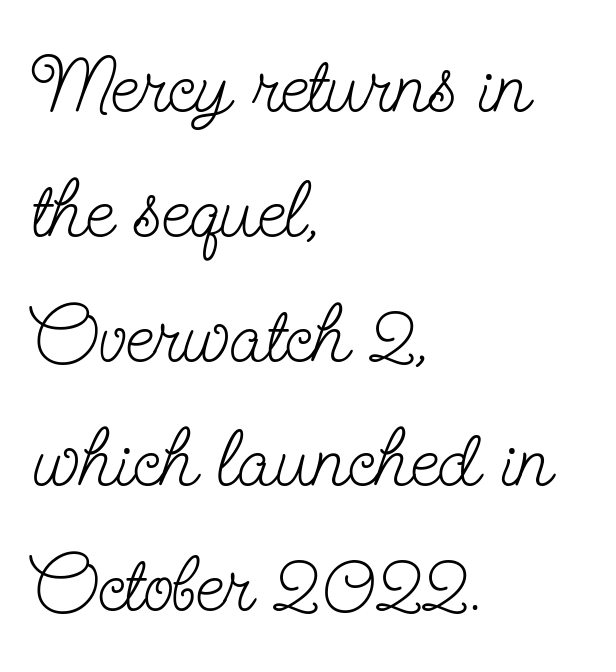
The image shows 80 px light, condensed serif type; set left-aligned, normal line spacing (1.56x), normal letter spacing, not underlined; low stroke contrast and a small x-height.
